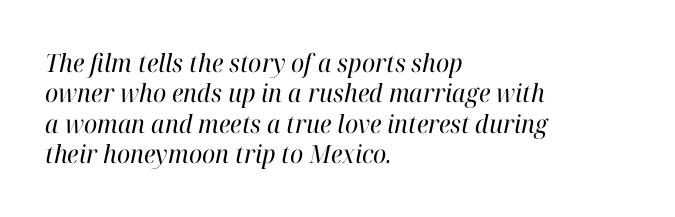
Q: Is the text bold? A: No.
Q: Is the text italic (slanted)? A: Yes, it leans right by about 12 degrees.
Q: Is the text underlined? A: No.
Q: How is the paragraph aligned? A: Left-aligned.
Q: Is the spacing between letters normal or unusually wide? A: Normal.
